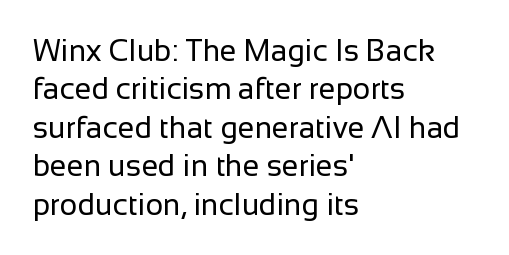
No extra tracking has been applied to these lines. This rendering features lettering with no underline. These lines were composed using upright roman letters. Normally led — the rows are evenly, conventionally spaced.
